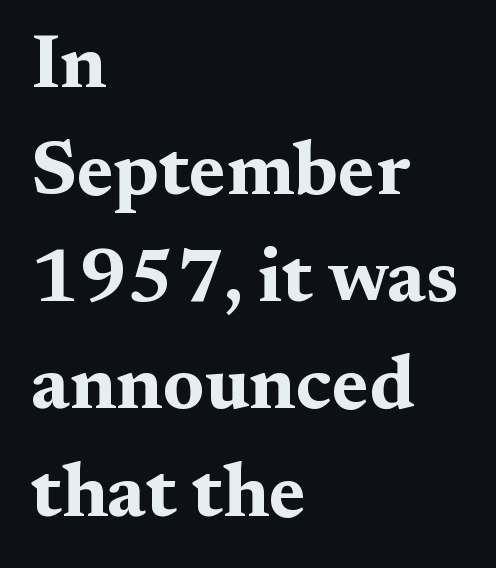
Observe the ordinary spacing: letters are neighbours, not strangers. Here the designer chose a conventional face with non-uniform glyph widths. Just letters on the line, the space beneath them empty. The passage is arranged the way most books set body copy — flush left.
